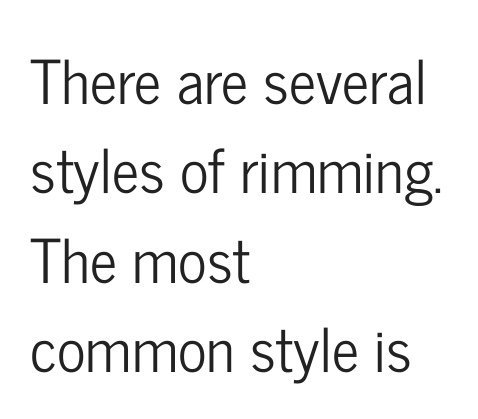
Q: Is the text italic (slanted)? A: No, it is upright.
Q: Is the typeface a serif or a sans-serif typeface? A: Sans-serif.
Q: Is the text underlined? A: No.
Q: How is the paragraph aligned? A: Left-aligned.
Q: Is the spacing between letters normal or unusually wide? A: Normal.
Q: Is the spacing between lines tight, normal or loose? A: Normal.
Q: Width (condensed, normal, or wide)? A: Condensed.
Q: Stroke contrast? A: Low.
Q: x-height? A: Medium.
Q: Monospaced? A: No.
